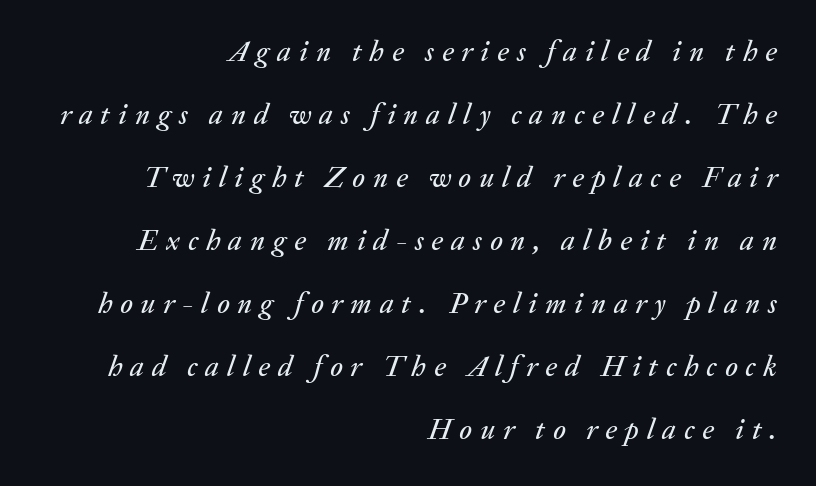
In CSS terms this would be text-align: right. Anything drawn beneath the words? Only blank space. Vertically, the passage feels expansive, rows floating well apart. The rendering inserts visible extra space after every character.
